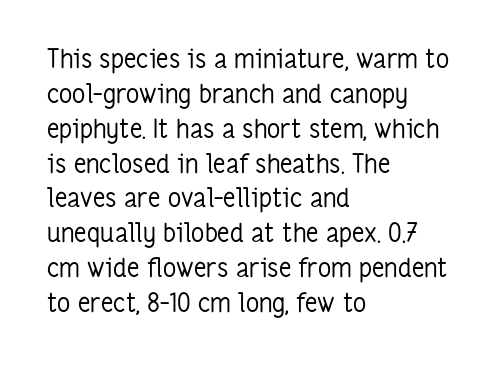
Q: Is the text bold? A: No.
Q: Is the text italic (slanted)? A: No, it is upright.
Q: Is the text underlined? A: No.
Q: How is the paragraph aligned? A: Left-aligned.
Q: Is the spacing between letters normal or unusually wide? A: Normal.
Q: Is the spacing between lines tight, normal or loose? A: Normal.
